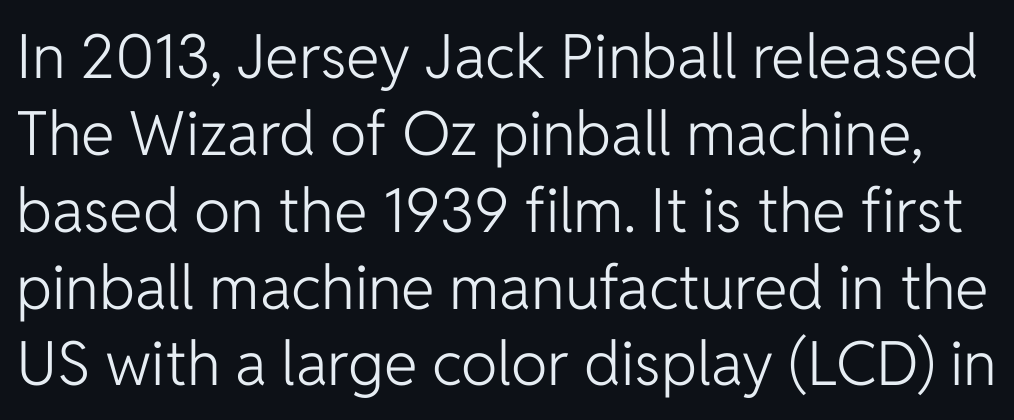
The image shows 61 px light sans-serif type, upright; set normal line spacing (1.26x), normal letter spacing, not underlined; low stroke contrast and a medium x-height.
